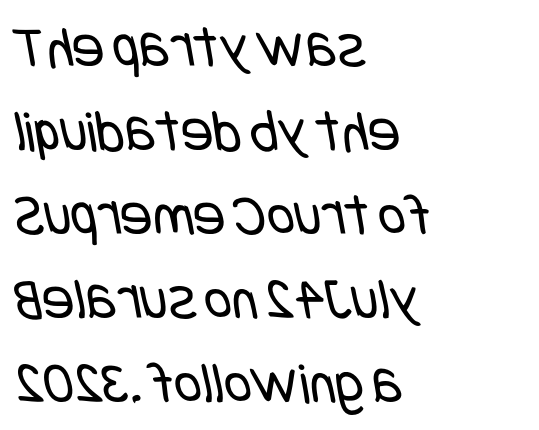
{"serif": "no", "bold": "no", "weight": "regular", "width": "condensed", "stroke_contrast": "low", "x_height": "large", "underline": "no", "align": "left", "line_spacing": "normal", "line_spacing_ratio": 1.4, "letter_spacing": "normal", "letter_spacing_em": 0.0, "glyph_px": 60}
